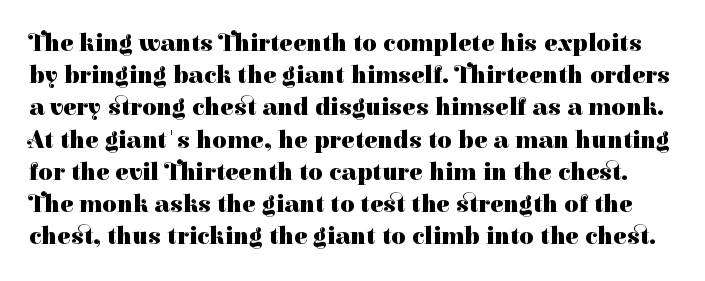
{"italic": "no", "bold": "yes", "underline": "no", "line_spacing": "normal", "line_spacing_ratio": 1.29, "letter_spacing": "normal", "letter_spacing_em": 0.0, "glyph_px": 25}
